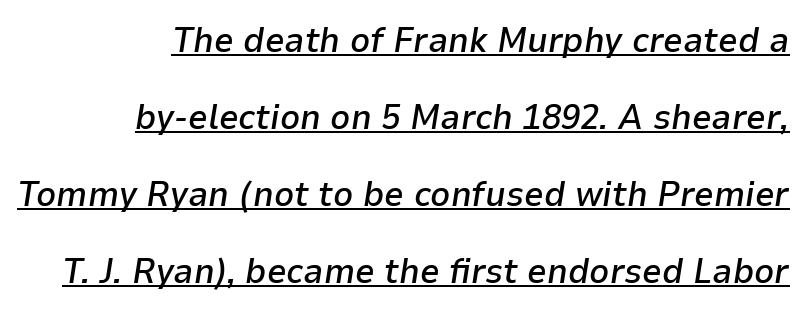
Compared with ordinary roman type, these characters are visibly tilted. The passage shown is semibold, sitting just below true bold. Looks like regular typesetting: each glyph gets only the width it needs. The rendering keeps characters at their native spacing. The block of text is sparse from top to bottom, with ample space between rows. Notice how a bar underscores the lettering throughout.
